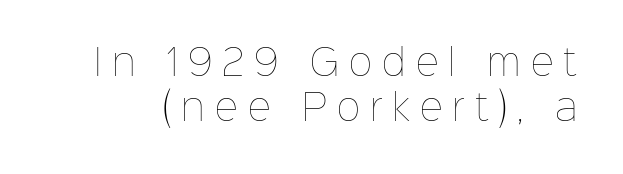
{"italic": "no", "bold": "no", "weight": "thin", "width": "normal", "stroke_contrast": "low", "x_height": "medium", "monospaced": "no", "underline": "no", "line_spacing_ratio": 1.24, "letter_spacing": "wide", "letter_spacing_em": 0.28, "glyph_px": 36}
